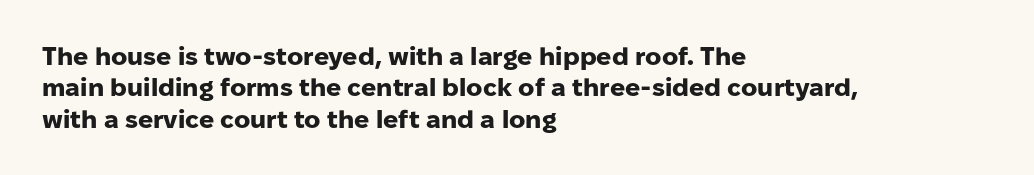
Q: Is the text bold? A: Yes.
Q: Is the text italic (slanted)? A: No, it is upright.
Q: Is the text underlined? A: No.
Q: How is the paragraph aligned? A: Left-aligned.
Q: Is the spacing between letters normal or unusually wide? A: Normal.
Q: Is the spacing between lines tight, normal or loose? A: Normal.
